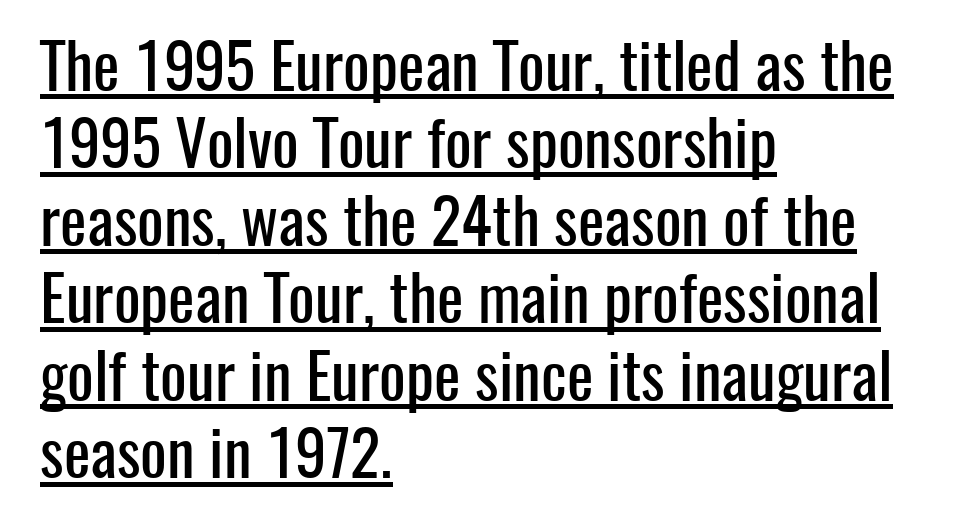
The letterforms sit shoulder to shoulder at normal distance. These lines are rendered in a variable-pitch font. In terms of posture, this sample is upright. You can see a thin bar hugging the bottom of the glyphs. Observe the absence of serifs on each vertical stroke in this sample.
